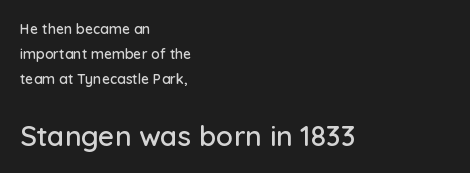
Q: Is the text italic (slanted)? A: No, it is upright.
Q: Is the typeface a serif or a sans-serif typeface? A: Sans-serif.
Q: Is the text underlined? A: No.
Q: How is the paragraph aligned? A: Left-aligned.
Q: Is the spacing between letters normal or unusually wide? A: Normal.
Q: Which block of text is set in a larger size, the first (top) or the second (bottom)? A: The second (bottom) one.
Q: Width (condensed, normal, or wide)? A: Normal.
Q: Stroke contrast? A: Low.
Q: x-height? A: Medium.
Q: Monospaced? A: No.
